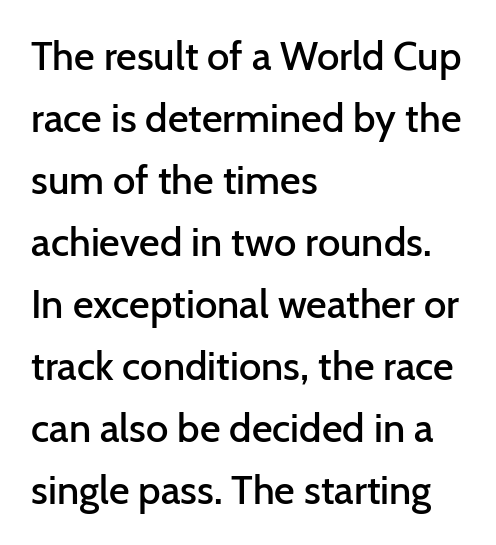
Has an underline been added? It has not. Do the characters align in a grid? No, the font is proportional. The lines in this sample share a left origin and differ only in where they stop. Words appear dense and cohesive because spacing is normal.
